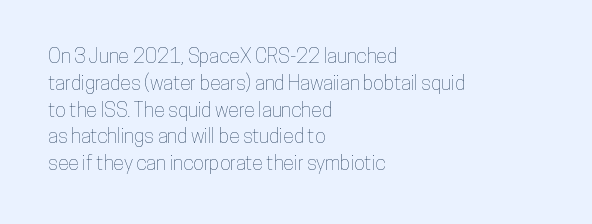
{"italic": "no", "underline": "no", "align": "left", "line_spacing": "normal", "line_spacing_ratio": 1.34, "letter_spacing": "normal", "letter_spacing_em": 0.0, "glyph_px": 20}
